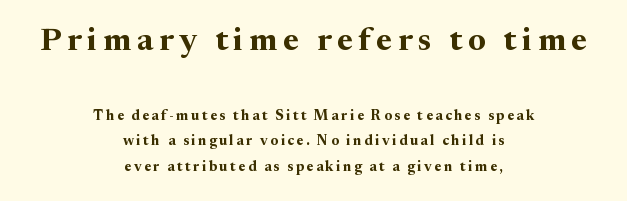
{"serif": "yes", "italic": "no", "bold": "yes", "weight": "bold", "width": "normal", "stroke_contrast": "medium", "x_height": "medium", "monospaced": "no", "underline": "no", "align": "center", "line_spacing_ratio": 1.8, "larger_block": "first", "size_ratio": 2.29, "glyph_px": 32}
